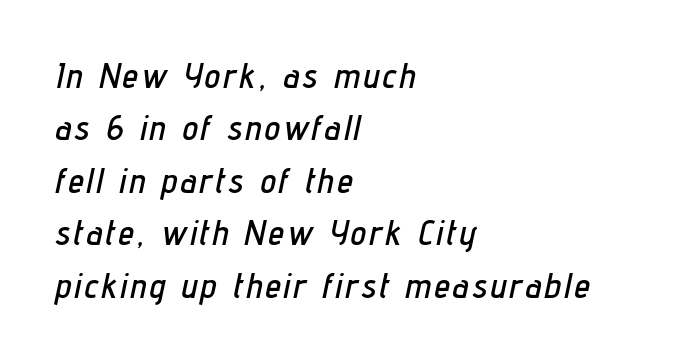
Q: Is the text italic (slanted)? A: Yes, it leans right by about 12 degrees.
Q: Is the text underlined? A: No.
Q: How is the paragraph aligned? A: Left-aligned.
Q: Is the spacing between lines tight, normal or loose? A: Normal.
Q: Width (condensed, normal, or wide)? A: Condensed.
Q: Stroke contrast? A: Low.
Q: x-height? A: Medium.
Q: Monospaced? A: No.
